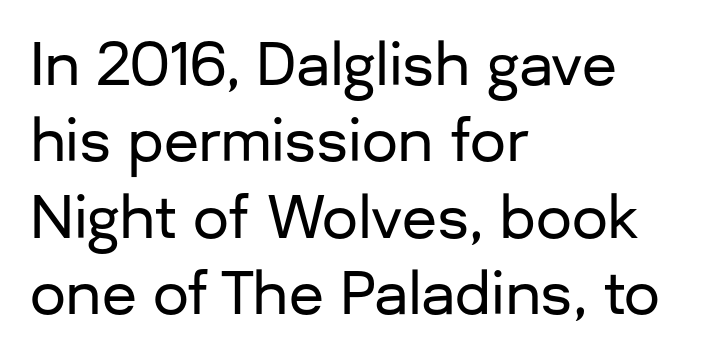
Check under the words: just untouched page. The font family rendered here belongs to the sans-serif group. These lines were composed using upright roman letters. The paragraph has a hard left edge and a soft right edge.
